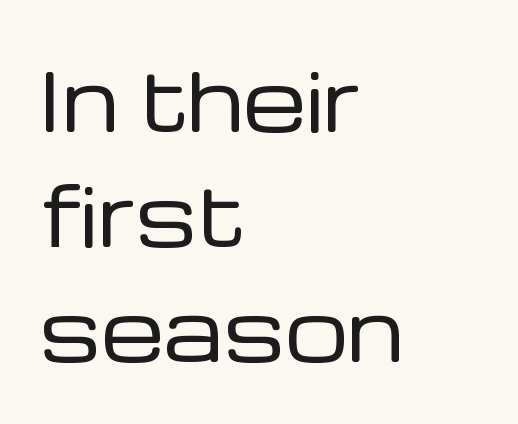
The image shows 80 px regular-weight sans-serif type, upright; set left-aligned, normal line spacing (1.44x), normal letter spacing, not underlined; low stroke contrast and a medium x-height.
